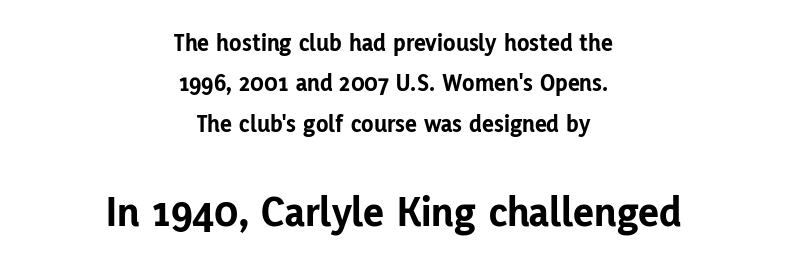
Larger block? The one below; the one above is distinctly smaller. Each letter's strokes conclude bluntly, with no projecting serifs. The setting favours the middle, as headings and verse often do. Emphasis by weight is at full strength: bold. Varying glyph widths throughout — classic text-font behaviour.
